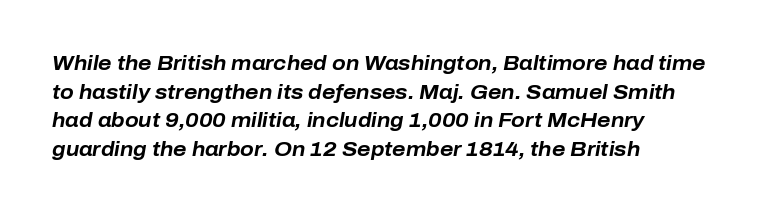
A full-strength bold gives these letters their thick strokes. A clean baseline with only descenders dipping below it. Vertically, the passage feels balanced, rows spaced as you'd expect. The face used here has a pronounced slope to its letters. Visually the block forms a straight wall on the left and a jagged coastline on the right.
